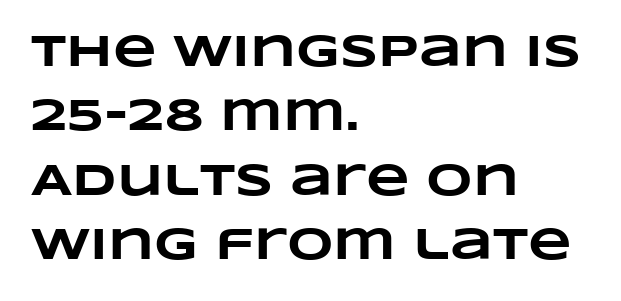
Q: Is the text bold? A: Yes.
Q: Is the text underlined? A: No.
Q: How is the paragraph aligned? A: Left-aligned.
Q: Is the spacing between letters normal or unusually wide? A: Normal.
Q: Is the spacing between lines tight, normal or loose? A: Normal.
Q: Width (condensed, normal, or wide)? A: Wide.
Q: Stroke contrast? A: Low.
Q: x-height? A: Large.
Q: Monospaced? A: No.
